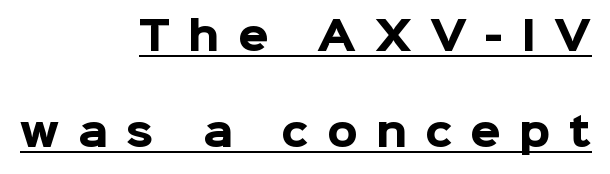
Looks like regular typesetting: each glyph gets only the width it needs. Designer's note — italics off, roman on. What kind of face is this? One without serifs — a sans. A baseline rule has been typeset under these characters.
